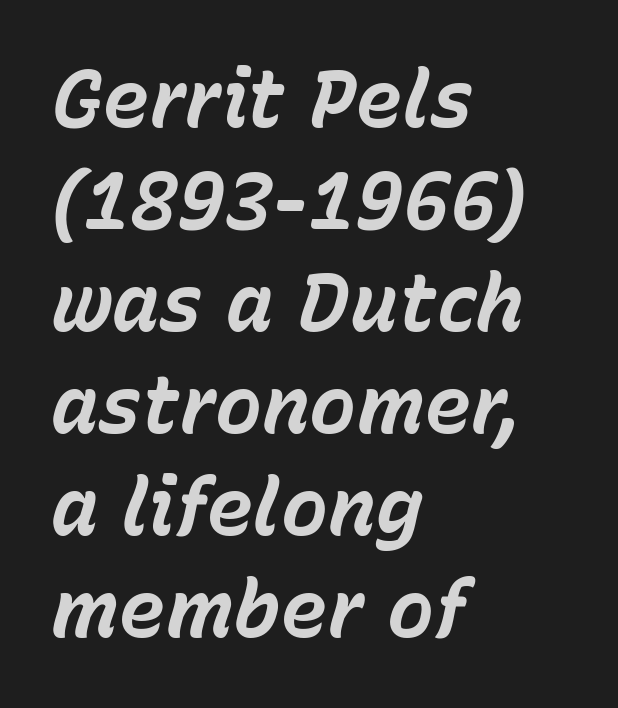
The image shows 79 px bold type, italic (leaning right); set left-aligned, normal line spacing (1.29x), normal letter spacing, not underlined; low stroke contrast and a medium x-height.
